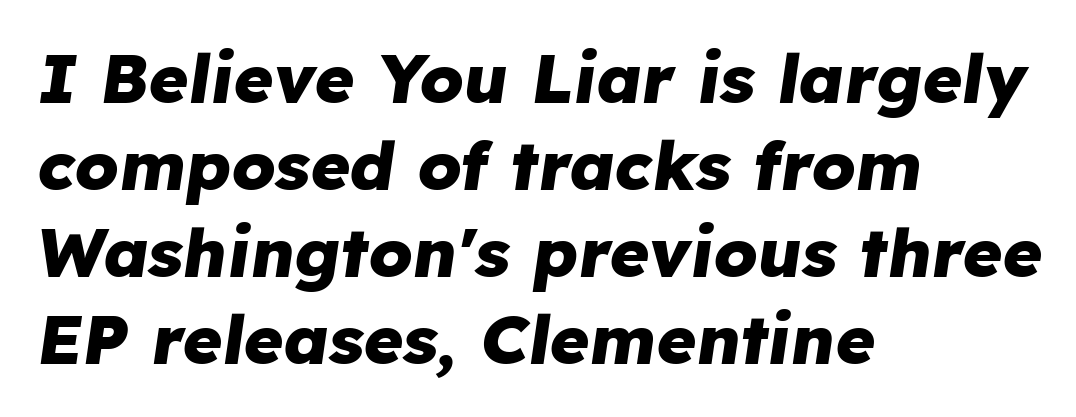
{"italic": "yes", "lean": "right", "slant_degrees": 8, "bold": "yes", "weight": "heavy", "width": "normal", "stroke_contrast": "low", "x_height": "medium", "monospaced": "no", "underline": "no", "align": "left", "line_spacing": "normal", "line_spacing_ratio": 1.28, "letter_spacing": "normal", "letter_spacing_em": 0.0, "glyph_px": 68}
